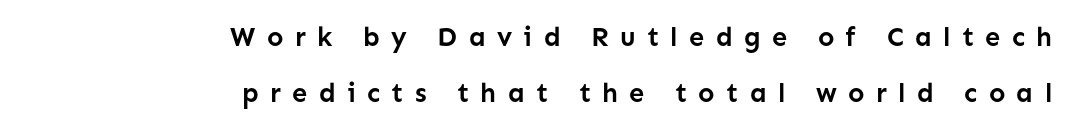
The image shows 27 px bold type, upright; set right-aligned, loose line spacing (2.07x), unusually wide letter spacing (+0.42 em), not underlined.
